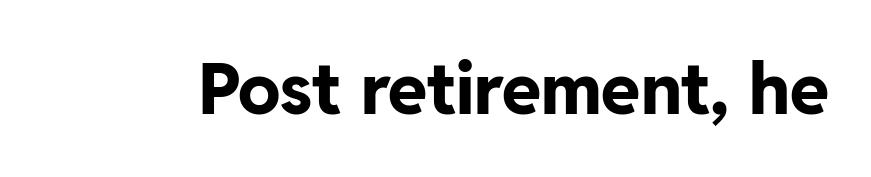
Q: Is the text bold? A: Yes.
Q: Is the text italic (slanted)? A: No, it is upright.
Q: Is the typeface a serif or a sans-serif typeface? A: Sans-serif.
Q: Is the text underlined? A: No.
Q: Is the spacing between letters normal or unusually wide? A: Normal.
Q: Width (condensed, normal, or wide)? A: Normal.
Q: Stroke contrast? A: Low.
Q: x-height? A: Medium.
Q: Monospaced? A: No.
